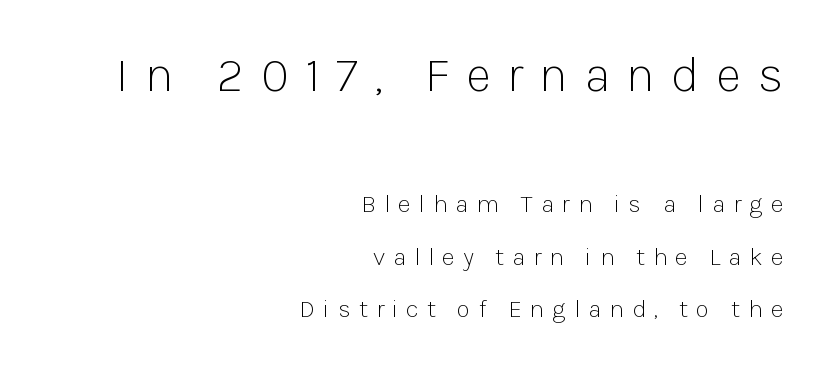
{"serif": "no", "italic": "no", "bold": "no", "weight": "light", "width": "normal", "stroke_contrast": "low", "x_height": "medium", "monospaced": "no", "underline": "no", "align": "right", "line_spacing": "loose", "line_spacing_ratio": 2.09, "letter_spacing": "wide", "letter_spacing_em": 0.32, "larger_block": "first", "size_ratio": 2.0, "glyph_px": 50}
